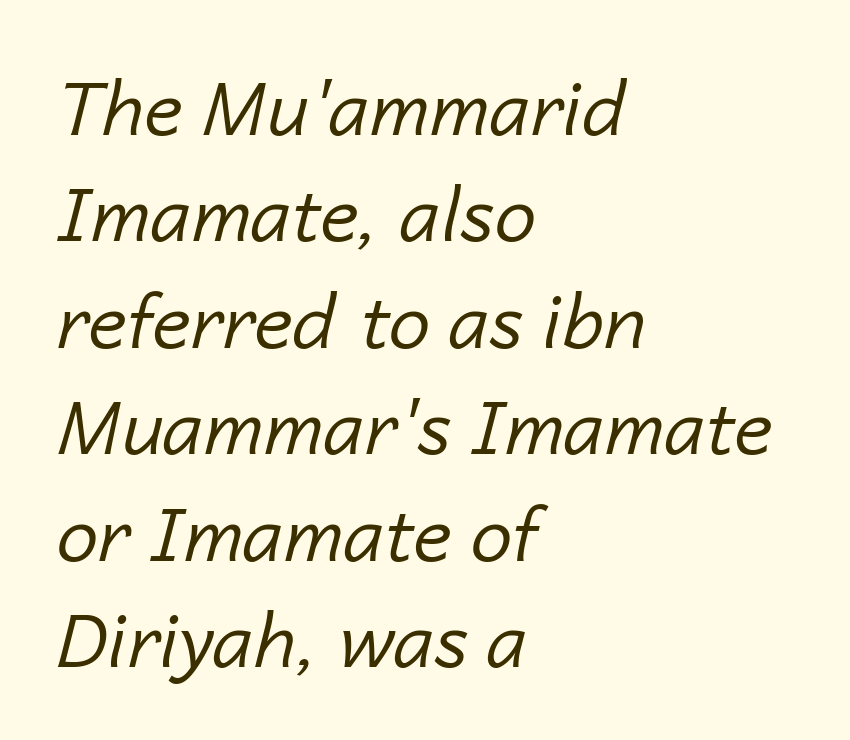
The image shows 75 px regular-weight type, italic (leaning right); set left-aligned, normal line spacing (1.42x), normal letter spacing, not underlined; low stroke contrast and a medium x-height.
